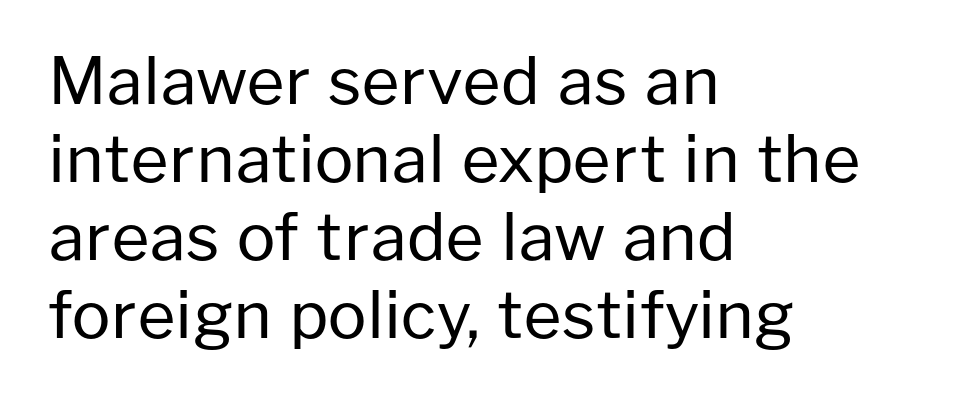
The image shows 65 px regular-weight sans-serif type, upright; set left-aligned, line spacing 1.2x, normal letter spacing, not underlined; low stroke contrast and a medium x-height.
